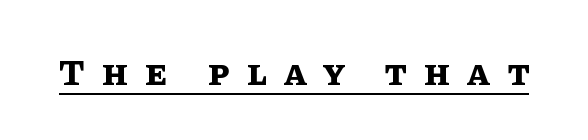
Q: Is the text bold? A: Yes.
Q: Is the text italic (slanted)? A: No, it is upright.
Q: Is the text underlined? A: Yes.
Q: Is the spacing between letters normal or unusually wide? A: Unusually wide.
Q: Width (condensed, normal, or wide)? A: Normal.
Q: Stroke contrast? A: Low.
Q: x-height? A: Large.
Q: Monospaced? A: No.
